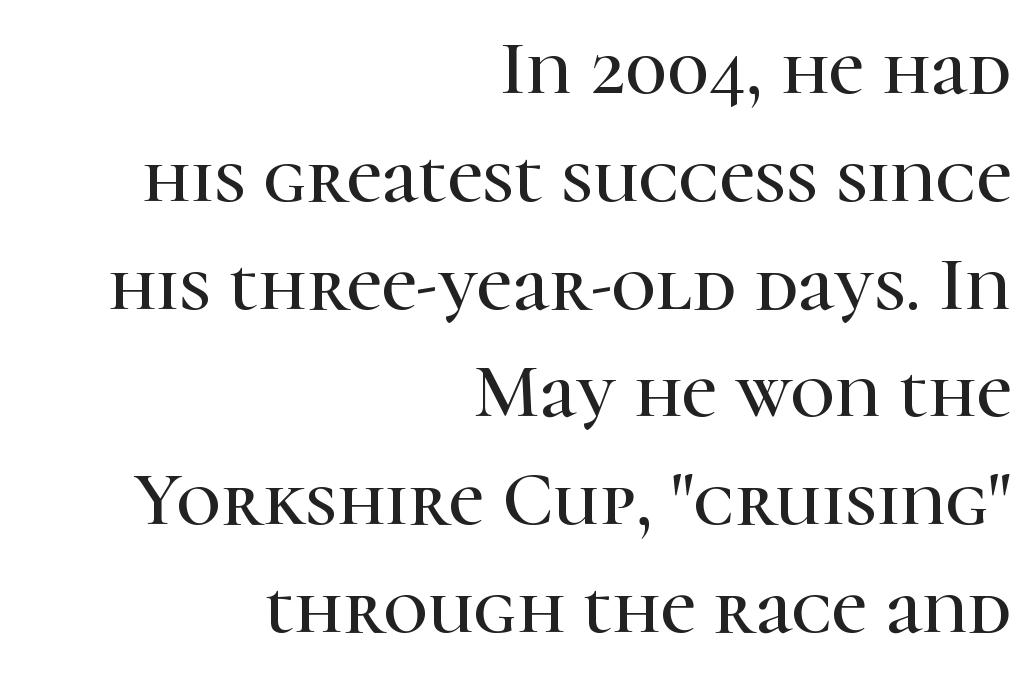
{"serif": "yes", "italic": "no", "width": "normal", "stroke_contrast": "high", "x_height": "medium", "monospaced": "no", "underline": "no", "align": "right", "line_spacing": "normal", "line_spacing_ratio": 1.4, "letter_spacing": "normal", "letter_spacing_em": 0.0, "glyph_px": 77}
